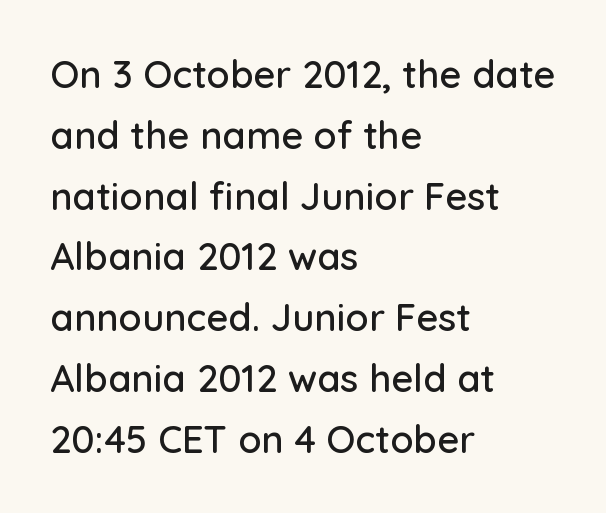
Q: Is the text italic (slanted)? A: No, it is upright.
Q: Is the typeface a serif or a sans-serif typeface? A: Sans-serif.
Q: Is the text underlined? A: No.
Q: How is the paragraph aligned? A: Left-aligned.
Q: Is the spacing between letters normal or unusually wide? A: Normal.
Q: Is the spacing between lines tight, normal or loose? A: Normal.
Q: Width (condensed, normal, or wide)? A: Normal.
Q: Stroke contrast? A: Low.
Q: x-height? A: Medium.
Q: Monospaced? A: No.
